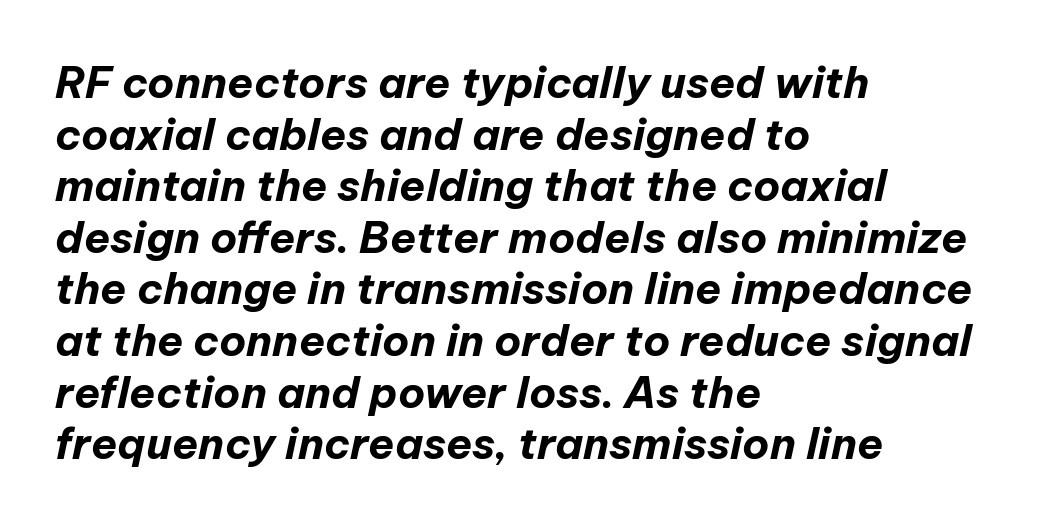
The image shows 43 px bold type, italic (leaning right); set left-aligned, line spacing 1.2x, normal letter spacing, not underlined; low stroke contrast and a medium x-height.
